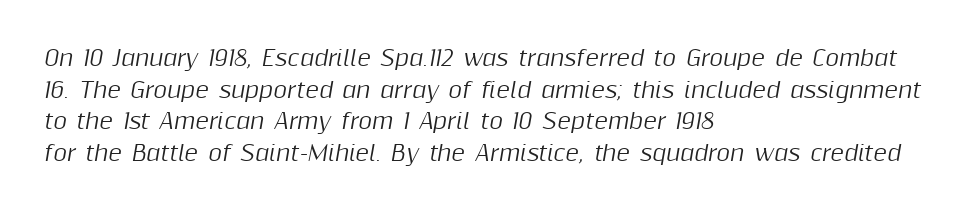
Line spacing here is normal. Only glyphs here, with clear space below each row. Compared with a centered layout, this one pins lines to the left instead. The line texture is even and compact thanks to regular tracking.
